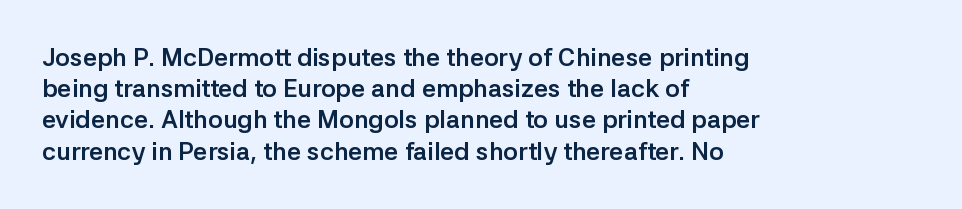
Caption: standard tracking, unaltered. Weight: bold. Line beginnings align vertically; line endings do not. The type sits square on the baseline with zero lean.
